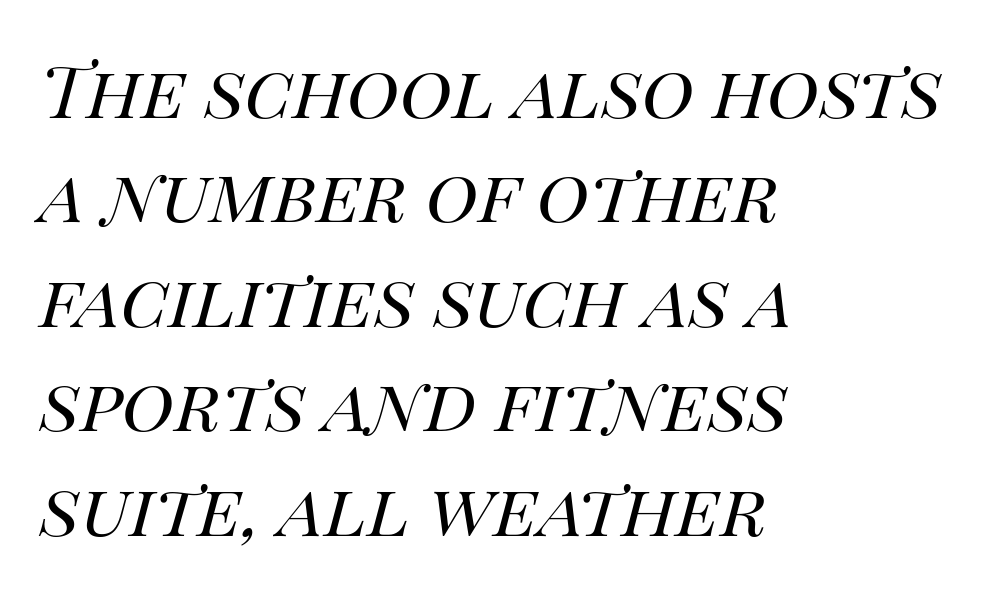
Q: Is the text bold? A: No.
Q: Is the text italic (slanted)? A: Yes, it leans right by about 14 degrees.
Q: Is the text underlined? A: No.
Q: How is the paragraph aligned? A: Left-aligned.
Q: Is the spacing between letters normal or unusually wide? A: Normal.
Q: Is the spacing between lines tight, normal or loose? A: Normal.
Q: Width (condensed, normal, or wide)? A: Normal.
Q: Stroke contrast? A: High.
Q: x-height? A: Large.
Q: Monospaced? A: No.
